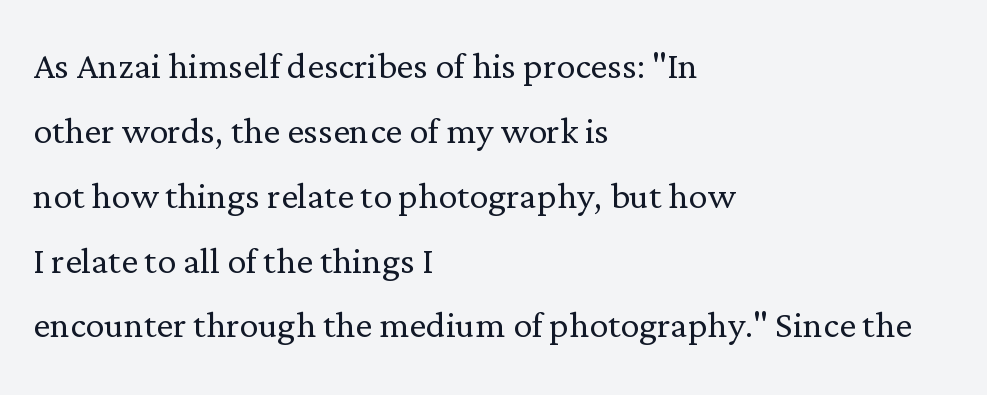
The image shows 47 px light serif type, upright; set left-aligned, normal line spacing (1.38x), normal letter spacing, not underlined; low stroke contrast and a medium x-height.
